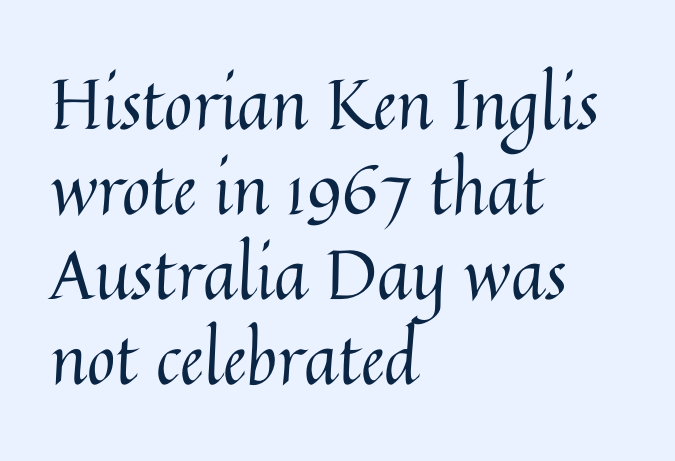
The image shows 69 px regular-weight type; set left-aligned, line spacing 1.23x, normal letter spacing, not underlined; medium stroke contrast and a medium x-height.
